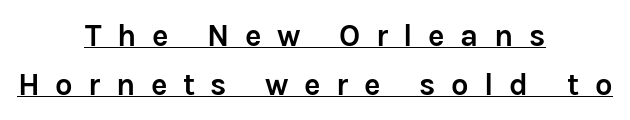
Q: Is the text bold? A: Yes.
Q: Is the text italic (slanted)? A: No, it is upright.
Q: Is the typeface a serif or a sans-serif typeface? A: Sans-serif.
Q: Is the text underlined? A: Yes.
Q: How is the paragraph aligned? A: Centered.
Q: Is the spacing between letters normal or unusually wide? A: Unusually wide.
Q: Is the spacing between lines tight, normal or loose? A: Normal.
Q: Width (condensed, normal, or wide)? A: Normal.
Q: Stroke contrast? A: Low.
Q: x-height? A: Medium.
Q: Monospaced? A: No.
